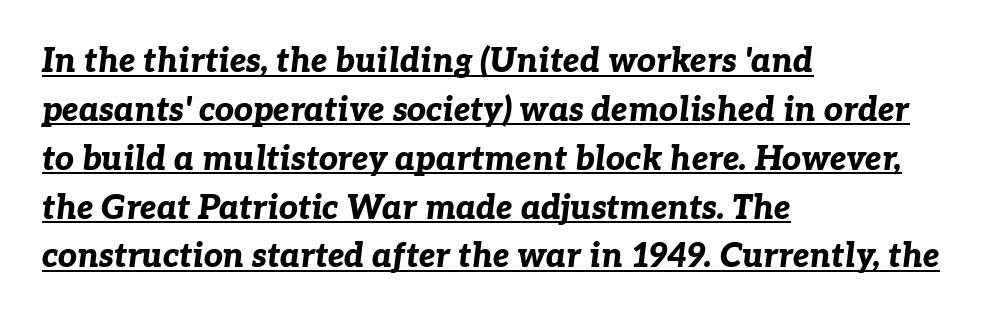
If you drew a ruler down the left edge, every line would touch it. Underlined type. Character widths vary here, with narrow letters taking less room than wide ones. Stroke thickness is high; the sample reads as a true bold. Nobody touched the tracking dial on this one. This block has exactly the height ordinary leading produces.
